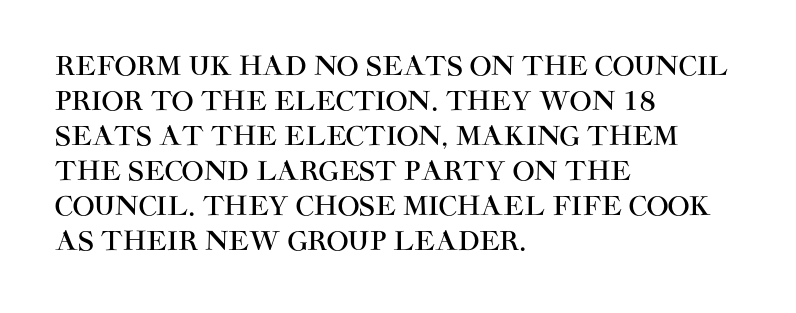
{"italic": "no", "underline": "no", "align": "left", "line_spacing": "normal", "line_spacing_ratio": 1.35, "letter_spacing": "normal", "letter_spacing_em": 0.0, "glyph_px": 26}
